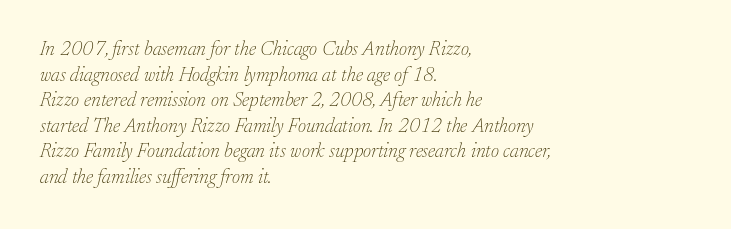
The image shows 20 px text type, italic (leaning right); set left-aligned, normal line spacing (1.28x), normal letter spacing, not underlined.
